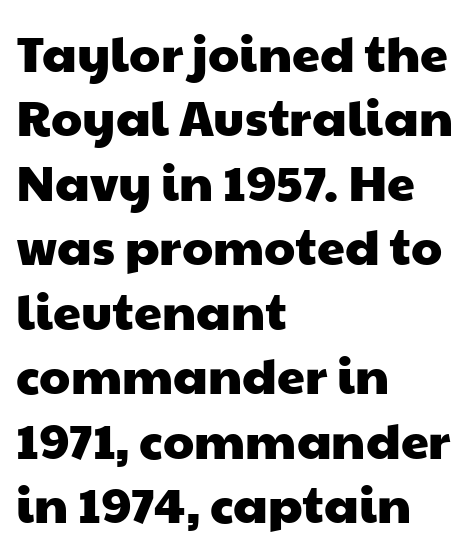
The image shows 50 px wide sans-serif type; set left-aligned, normal line spacing (1.29x), normal letter spacing, not underlined; low stroke contrast and a medium x-height.
